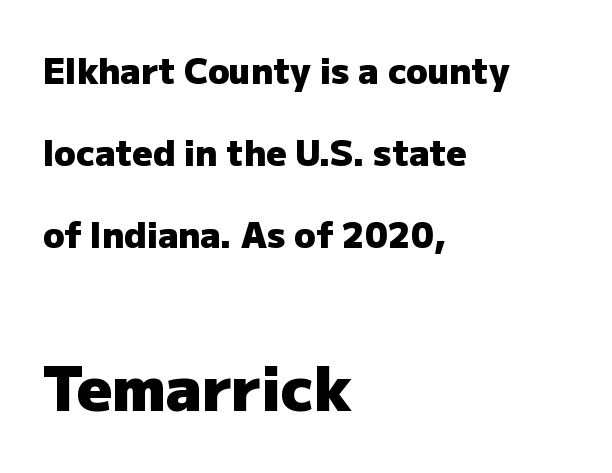
Q: Is the text bold? A: Yes.
Q: Is the text italic (slanted)? A: No, it is upright.
Q: Is the typeface a serif or a sans-serif typeface? A: Sans-serif.
Q: Is the text underlined? A: No.
Q: How is the paragraph aligned? A: Left-aligned.
Q: Is the spacing between letters normal or unusually wide? A: Normal.
Q: Is the spacing between lines tight, normal or loose? A: Loose.
Q: Which block of text is set in a larger size, the first (top) or the second (bottom)? A: The second (bottom) one.
Q: Width (condensed, normal, or wide)? A: Normal.
Q: Stroke contrast? A: Low.
Q: x-height? A: Medium.
Q: Monospaced? A: No.
